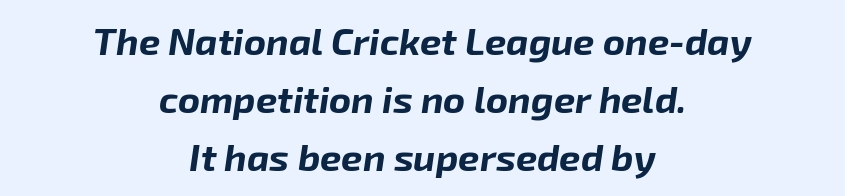
The image shows 38 px bold type, italic (leaning right); set centered, normal line spacing (1.53x), normal letter spacing, not underlined; low stroke contrast and a medium x-height.
